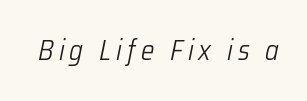
The image shows 28 px light, condensed type, italic (leaning right); set not underlined; low stroke contrast and a medium x-height.
